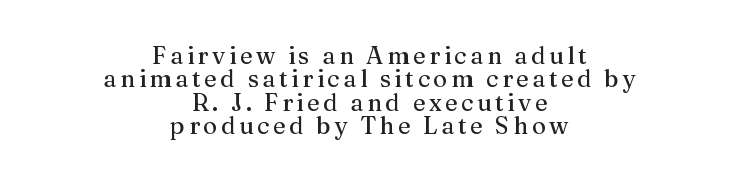
Regarding leading, the lines here are crowded together. Plain, unruled lines of type. Vertical strokes here are truly vertical. Typeset on center — no edge is straight.
